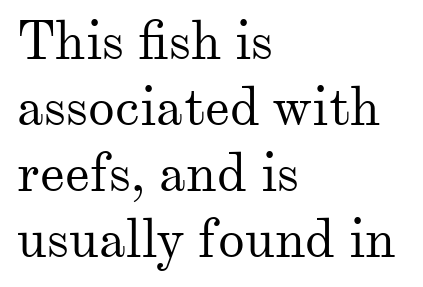
{"serif": "yes", "italic": "no", "bold": "no", "weight": "regular", "width": "normal", "stroke_contrast": "medium", "x_height": "small", "monospaced": "no", "underline": "no", "align": "left", "line_spacing_ratio": 1.22, "letter_spacing": "normal", "letter_spacing_em": 0.0, "glyph_px": 54}
